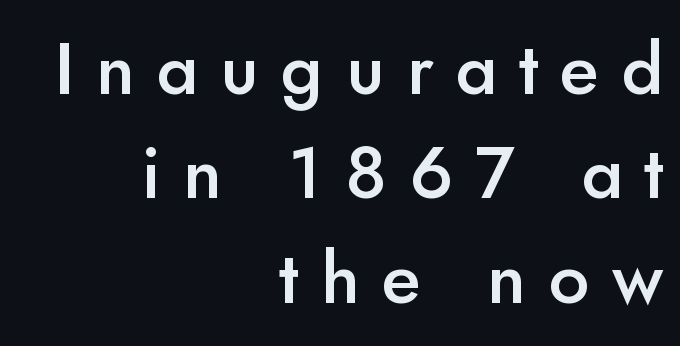
The image shows 72 px semibold sans-serif type, upright; set right-aligned, normal line spacing (1.45x), unusually wide letter spacing (+0.31 em), not underlined; low stroke contrast and a small x-height.
